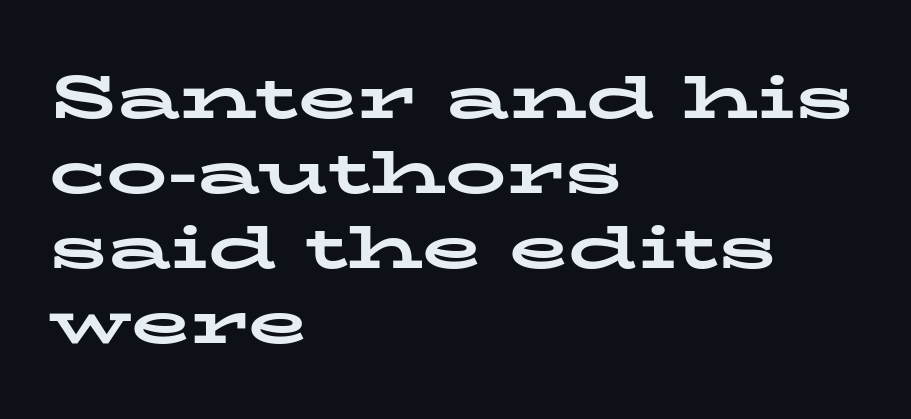
The designer went with a serif here, giving each stem small feet. Nobody touched the tracking dial on this one. The words here are not underlined. Does the copy run flush right? No — it runs flush left. Its strokes are broad and dark, the hallmark of bold type. Upright lettering throughout.
